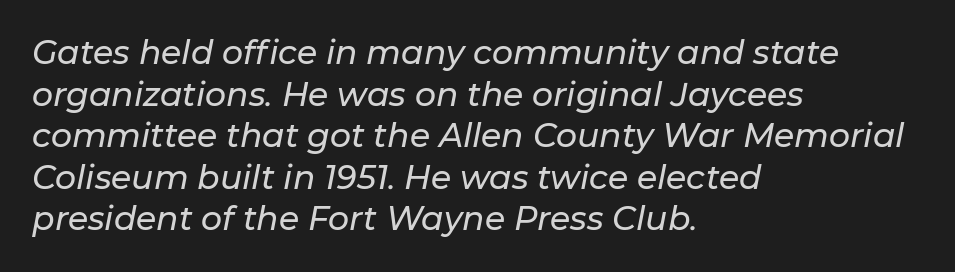
These lines are rendered in a variable-pitch font. Each line starts at the same left margin while the right side varies. In terms of letterspacing, this is plain default setting. The text carries the slant typical of an italic or oblique font.
